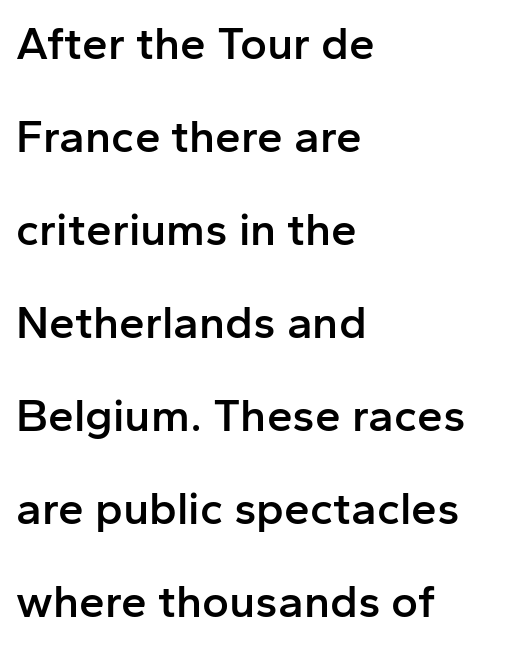
Q: Is the text bold? A: Semi-bold.
Q: Is the text italic (slanted)? A: No, it is upright.
Q: Is the typeface a serif or a sans-serif typeface? A: Sans-serif.
Q: Is the text underlined? A: No.
Q: How is the paragraph aligned? A: Left-aligned.
Q: Is the spacing between letters normal or unusually wide? A: Normal.
Q: Is the spacing between lines tight, normal or loose? A: Loose.
Q: Width (condensed, normal, or wide)? A: Normal.
Q: Stroke contrast? A: Low.
Q: x-height? A: Medium.
Q: Monospaced? A: No.
